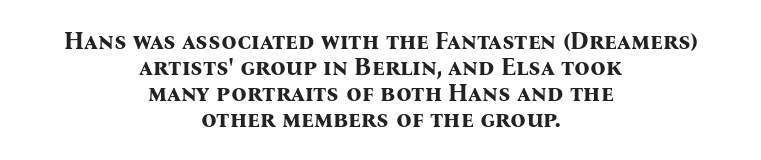
Q: Is the text bold? A: Yes.
Q: Is the text italic (slanted)? A: No, it is upright.
Q: Is the text underlined? A: No.
Q: How is the paragraph aligned? A: Centered.
Q: Is the spacing between letters normal or unusually wide? A: Normal.
Q: Is the spacing between lines tight, normal or loose? A: Tight.
